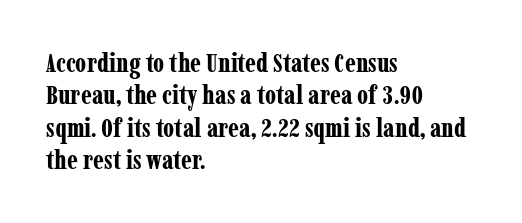
The image shows 27 px bold type, upright; set left-aligned, line spacing 1.2x, normal letter spacing, not underlined.
